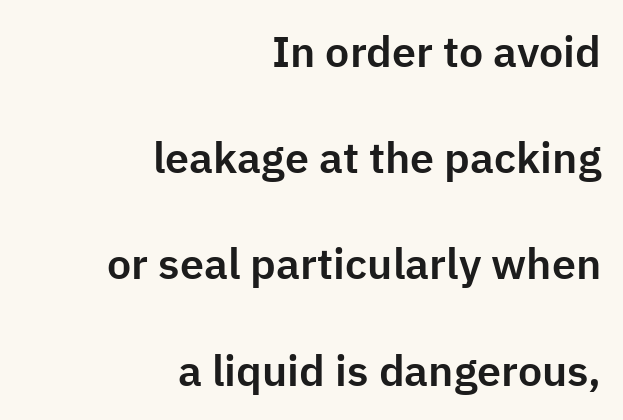
The image shows 43 px sans-serif type, upright; set right-aligned, loose line spacing (2.47x), normal letter spacing, not underlined; low stroke contrast and a medium x-height.
